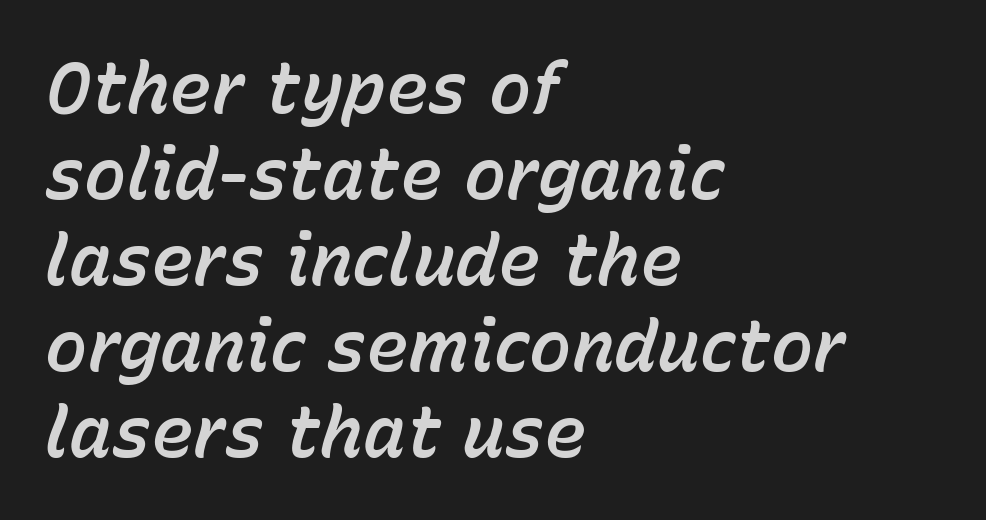
Q: Is the text italic (slanted)? A: Yes, it leans right by about 15 degrees.
Q: Is the text underlined? A: No.
Q: How is the paragraph aligned? A: Left-aligned.
Q: Is the spacing between letters normal or unusually wide? A: Normal.
Q: Width (condensed, normal, or wide)? A: Normal.
Q: Stroke contrast? A: Low.
Q: x-height? A: Medium.
Q: Monospaced? A: No.
